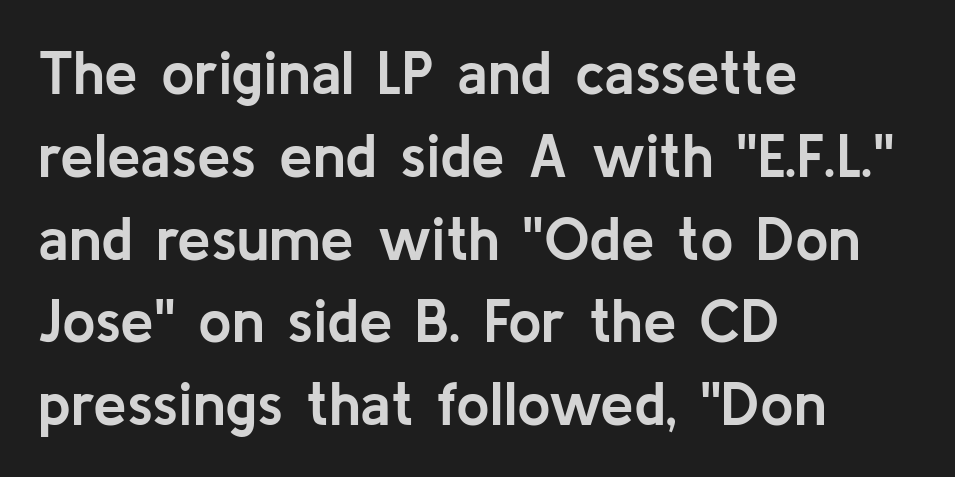
The vertical gap from one line to the next is medium. The paragraph has a hard left edge and a soft right edge. Unlike a traditional serif, this face leaves its strokes unadorned. Its strokes are broad and dark, the hallmark of bold type.
